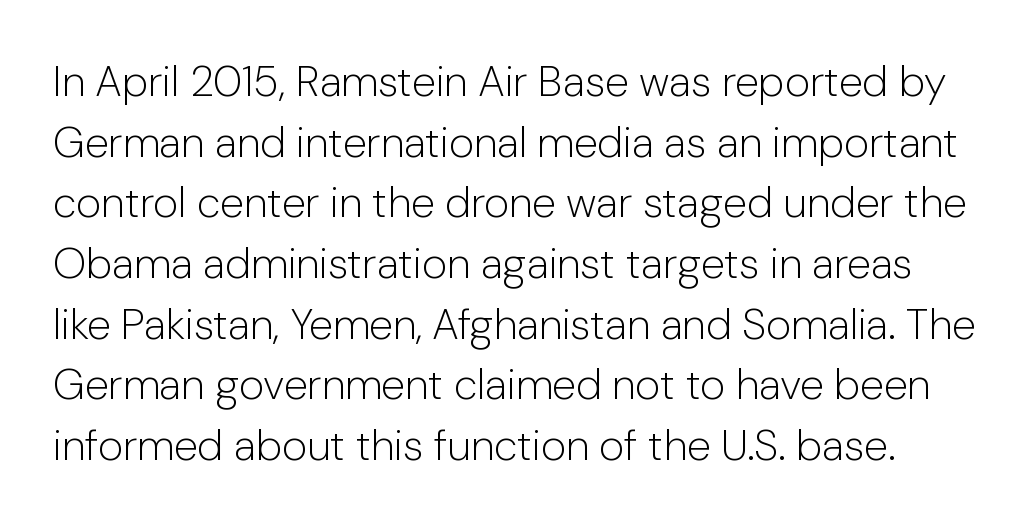
{"serif": "no", "italic": "no", "bold": "no", "weight": "light", "width": "normal", "stroke_contrast": "low", "x_height": "medium", "monospaced": "no", "underline": "no", "line_spacing": "normal", "line_spacing_ratio": 1.41, "letter_spacing": "normal", "letter_spacing_em": 0.0, "glyph_px": 43}
